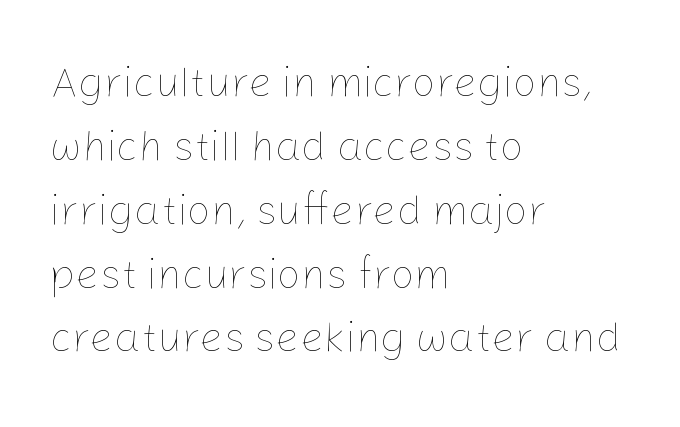
{"italic": "no", "bold": "no", "weight": "thin", "width": "normal", "stroke_contrast": "low", "x_height": "medium", "monospaced": "no", "underline": "no", "align": "left", "line_spacing": "normal", "line_spacing_ratio": 1.52, "letter_spacing": "normal", "letter_spacing_em": 0.0, "glyph_px": 42}
